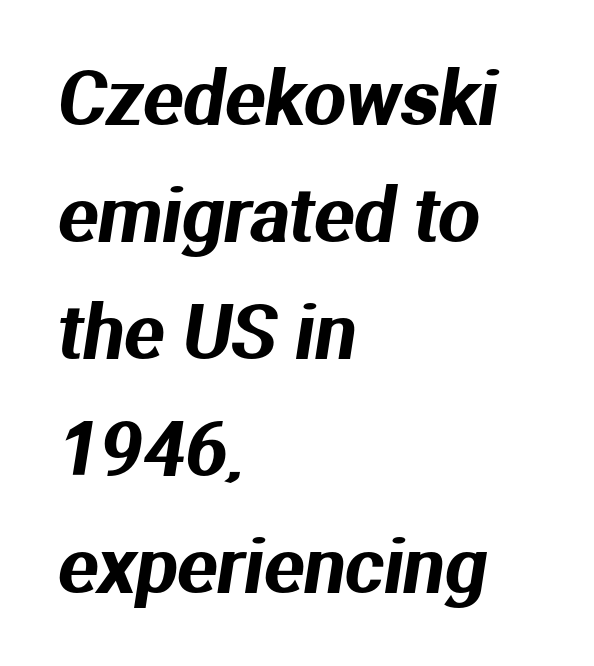
{"serif": "no", "width": "normal", "stroke_contrast": "medium", "x_height": "medium", "monospaced": "no", "underline": "no", "align": "left", "line_spacing": "normal", "line_spacing_ratio": 1.58, "letter_spacing": "normal", "letter_spacing_em": 0.0, "glyph_px": 74}
